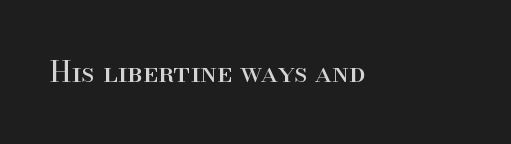
The image shows 28 px regular-weight serif type, upright; set normal letter spacing, not underlined; high stroke contrast and a small x-height.
